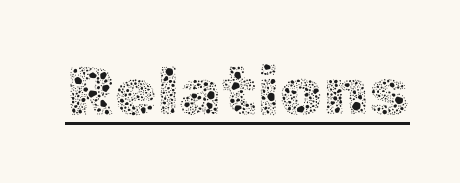
{"italic": "no", "bold": "no", "weight": "thin", "width": "normal", "x_height": "medium", "monospaced": "no", "underline": "yes", "letter_spacing": "normal", "letter_spacing_em": 0.0, "glyph_px": 68}
